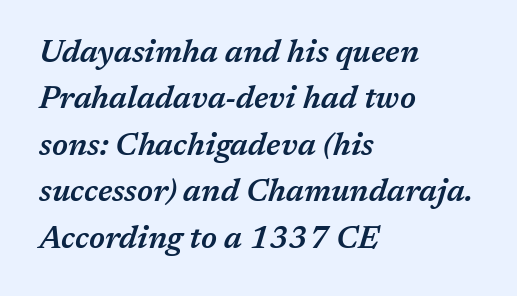
Successive baselines arrive at the customary interval. Quick note: italic. The rag falls on the right side of this text block. The glyphs have the mass of a demibold cut, below bold. The space beneath each line is pristine and unruled. The tracking reads as untouched default to a designer's eye.
